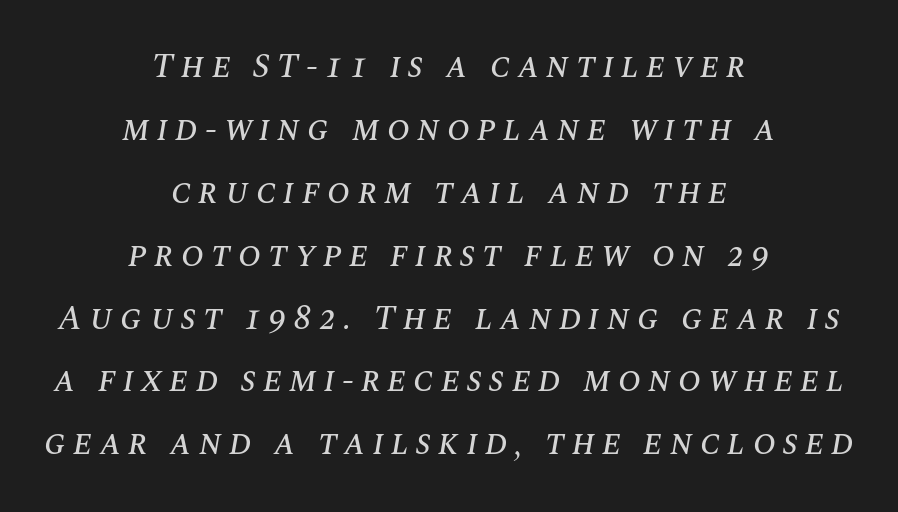
Q: Is the text italic (slanted)? A: Yes, it leans right by about 10 degrees.
Q: Is the text underlined? A: No.
Q: How is the paragraph aligned? A: Centered.
Q: Is the spacing between letters normal or unusually wide? A: Unusually wide.
Q: Width (condensed, normal, or wide)? A: Normal.
Q: Stroke contrast? A: Medium.
Q: x-height? A: Large.
Q: Monospaced? A: No.
